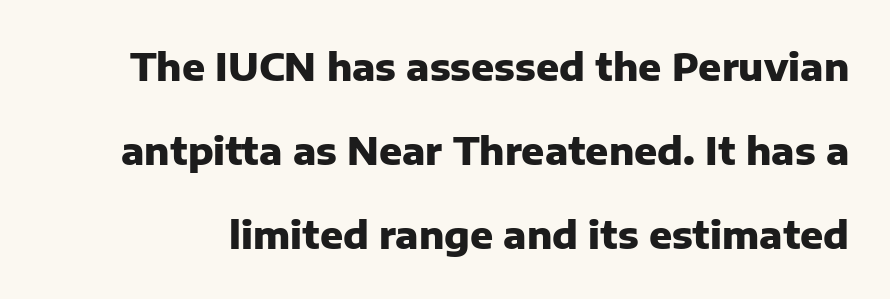
{"serif": "no", "italic": "no", "bold": "yes", "weight": "heavy", "width": "normal", "stroke_contrast": "low", "x_height": "medium", "monospaced": "no", "underline": "no", "line_spacing": "loose", "line_spacing_ratio": 2.21, "letter_spacing": "normal", "letter_spacing_em": 0.0, "glyph_px": 38}
